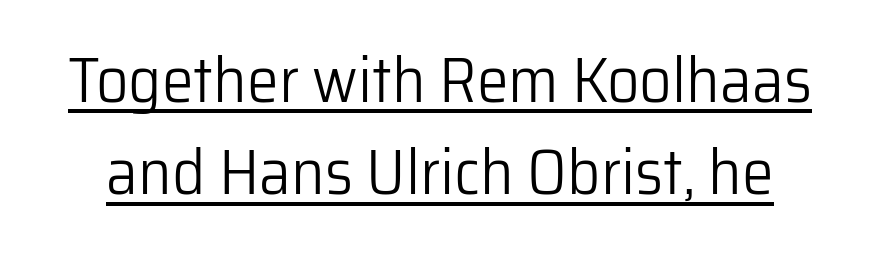
{"serif": "no", "italic": "no", "bold": "no", "weight": "light", "width": "normal", "stroke_contrast": "low", "x_height": "medium", "monospaced": "no", "underline": "yes", "line_spacing": "normal", "line_spacing_ratio": 1.44, "letter_spacing": "normal", "letter_spacing_em": 0.0, "glyph_px": 64}
